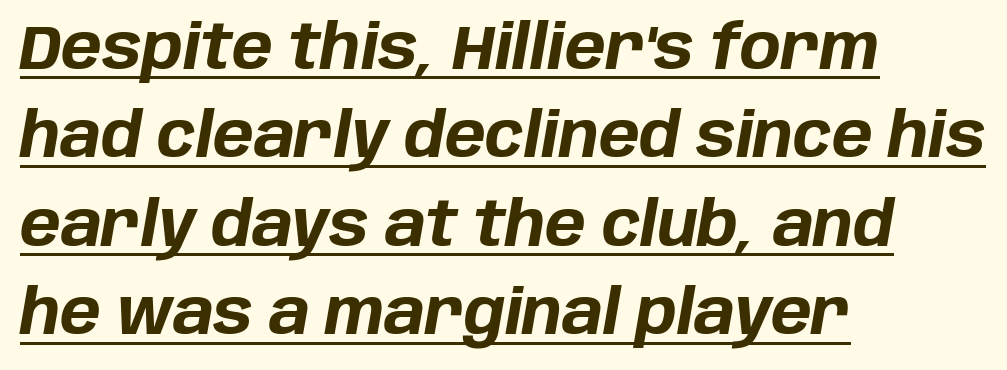
One-word summary of the alignment: left. Posture: slanted. Regarding leading, the lines here are spaced in the standard way. Is this a fixed-width face? No — the glyphs have proportional, varying widths.
